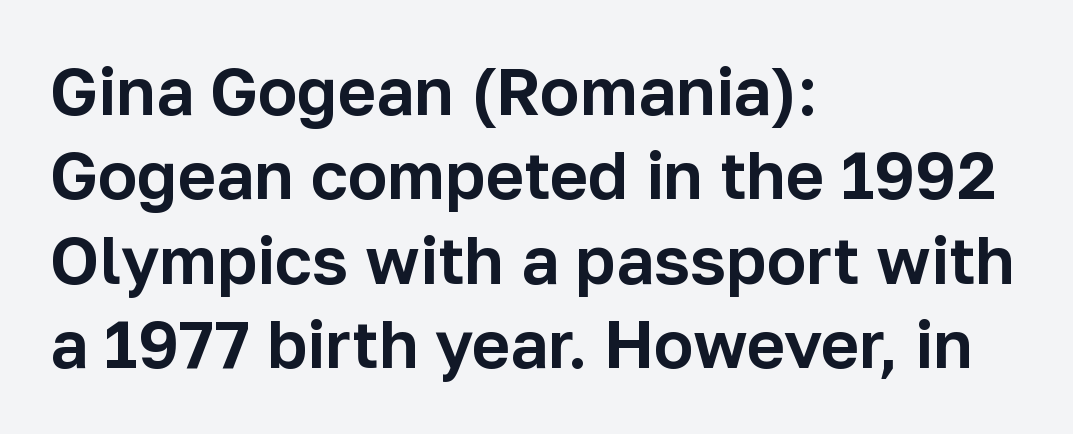
The image shows 66 px sans-serif type, upright; set left-aligned, normal line spacing (1.28x), normal letter spacing, not underlined; low stroke contrast and a medium x-height.
